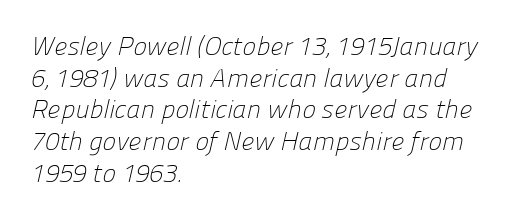
The horizontal fit of the characters is conventional and even. Any mark beneath the type? The region is blank. The passage shown is not bold in any degree. The text block is weighted toward the left margin, trailing off unevenly rightward.
